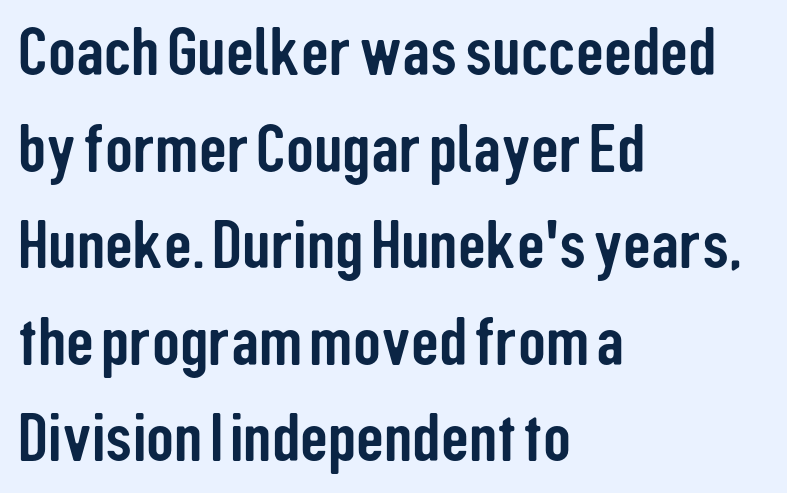
Q: Is the text italic (slanted)? A: No, it is upright.
Q: Is the typeface a serif or a sans-serif typeface? A: Sans-serif.
Q: Is the text underlined? A: No.
Q: How is the paragraph aligned? A: Left-aligned.
Q: Is the spacing between letters normal or unusually wide? A: Normal.
Q: Is the spacing between lines tight, normal or loose? A: Normal.
Q: Width (condensed, normal, or wide)? A: Condensed.
Q: Stroke contrast? A: Low.
Q: x-height? A: Medium.
Q: Monospaced? A: No.
